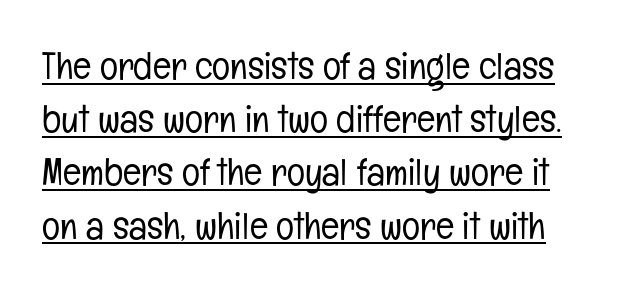
Q: Is the text bold? A: No.
Q: Is the text italic (slanted)? A: No, it is upright.
Q: Is the typeface a serif or a sans-serif typeface? A: Sans-serif.
Q: Is the text underlined? A: Yes.
Q: Is the spacing between letters normal or unusually wide? A: Normal.
Q: Is the spacing between lines tight, normal or loose? A: Normal.
Q: Width (condensed, normal, or wide)? A: Condensed.
Q: Stroke contrast? A: Low.
Q: x-height? A: Medium.
Q: Monospaced? A: No.
